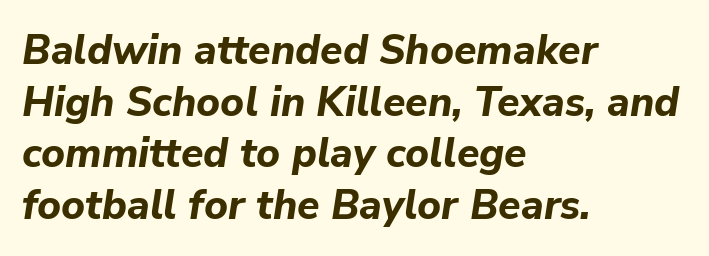
Any mark beneath the type? The region is blank. Heavy-handed strokes throughout: this text is bold. The letters are slanted; this is an italic face. A student would call this left alignment; a typographer would say flush left, rag right. A typesetter would call this leading conventional body-copy spacing. A typesetter would call this zero additional tracking.
